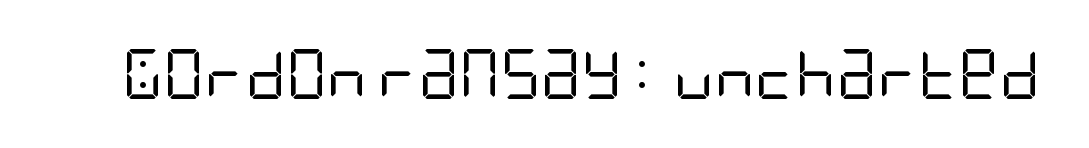
A typesetter would label this face a sans. Posture: straight, roman, zero tilt. Nobody touched the tracking dial on this one. The characters are drawn with everyday or finer stroke widths. Anything drawn beneath the words? Only blank space.
